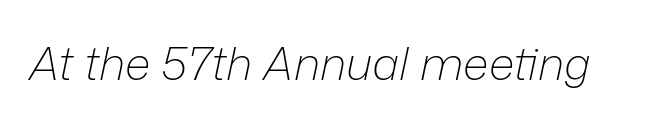
The image shows 46 px light type, italic (leaning right); set normal letter spacing, not underlined; low stroke contrast and a medium x-height.
